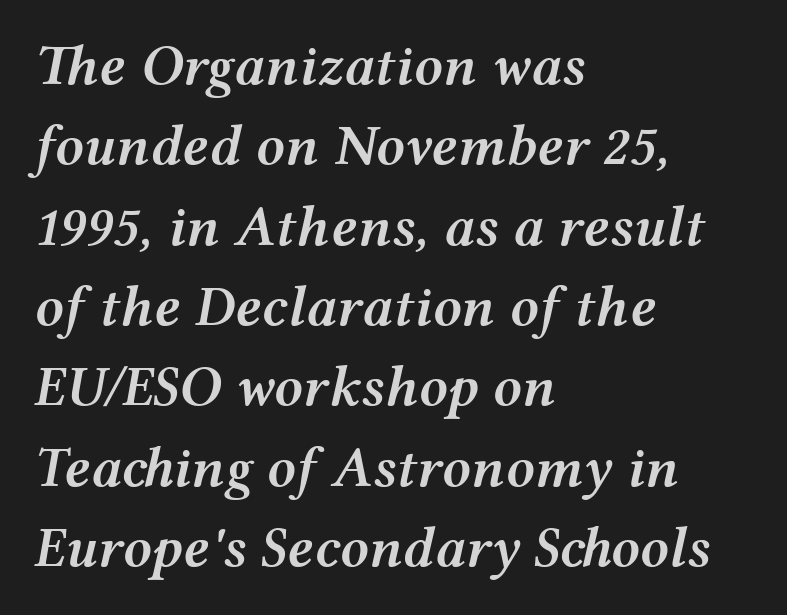
Looks like regular typesetting: each glyph gets only the width it needs. Successive baselines arrive at the customary interval. Characters are canted at an angle relative to the baseline's perpendicular. The passage shown is semibold, sitting just below true bold. Standard letterfit; no display-style spreading of the glyphs. The gap between lines stays unmarked.
